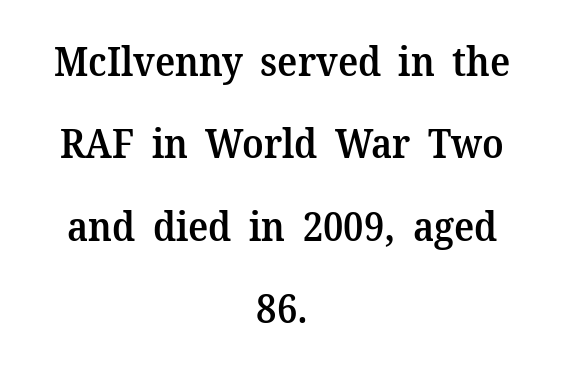
{"serif": "yes", "italic": "no", "bold": "semi", "weight": "semibold", "width": "normal", "stroke_contrast": "medium", "x_height": "medium", "monospaced": "no", "underline": "no", "align": "center", "line_spacing": "loose", "line_spacing_ratio": 2.11, "letter_spacing": "normal", "letter_spacing_em": 0.0, "glyph_px": 39}
